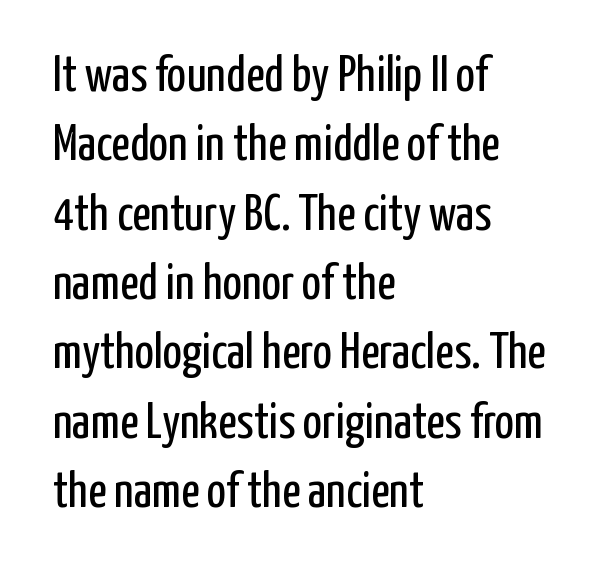
Unbolded letterforms with no extra heft. The text block is weighted toward the left margin, trailing off unevenly rightward. Descender tails drop into unmarked territory. Students, observe: this is what conventionally led text looks like.
